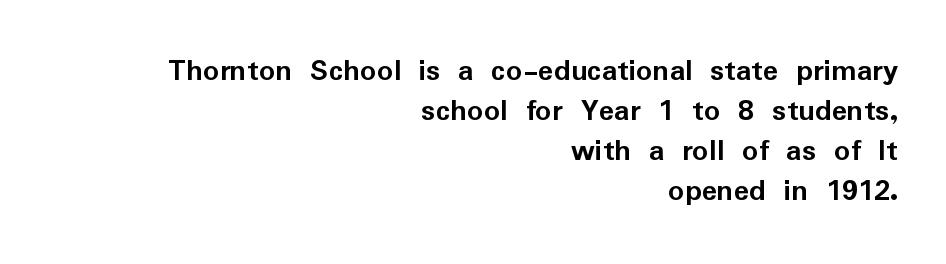
This rendering uses right alignment, leaving the left contour irregular. The tracking reads as untouched default to a designer's eye. Check the space under the baseline: it is left empty. The face used here is a sans, in the tradition of grotesques and geometrics. A typesetter would call this leading conventional body-copy spacing. Here the designer chose a conventional face with non-uniform glyph widths.
